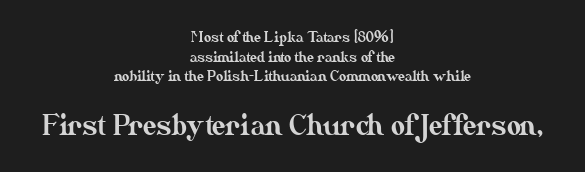
The image shows 27 px text type, upright; set centered, normal line spacing (1.4x), normal letter spacing, not underlined; the second (bottom) block is 1.93x larger.
